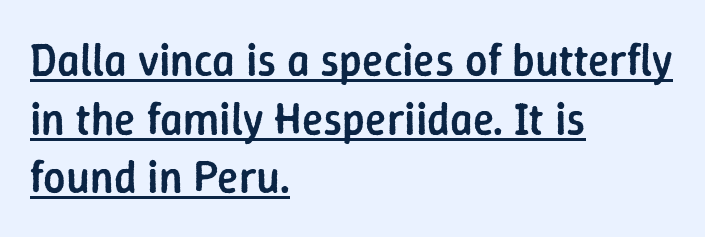
The image shows 44 px semibold sans-serif type, upright; set left-aligned, normal line spacing (1.33x), normal letter spacing, underlined; low stroke contrast and a medium x-height.
